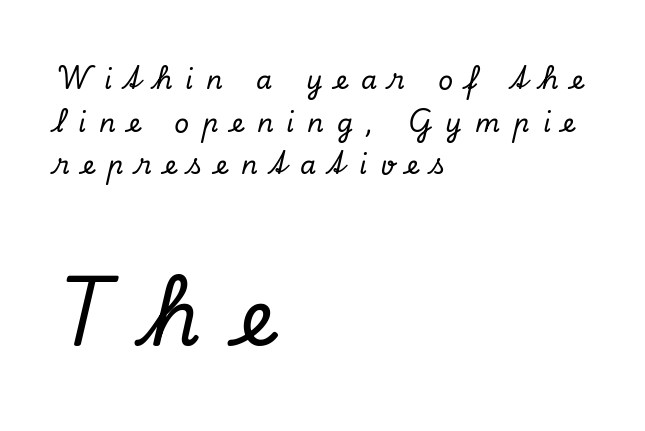
Varying glyph widths throughout — classic text-font behaviour. Here the second block reads like a headline and the first like body copy. Students, observe: this is what conventionally led text looks like. The rag falls on the right side of this text block.
